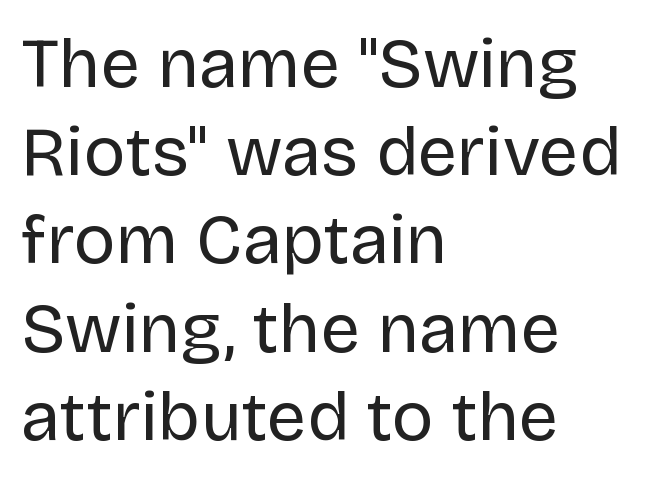
The image shows 70 px regular-weight sans-serif type, upright; set left-aligned, normal line spacing (1.26x), normal letter spacing, not underlined; low stroke contrast and a large x-height.
